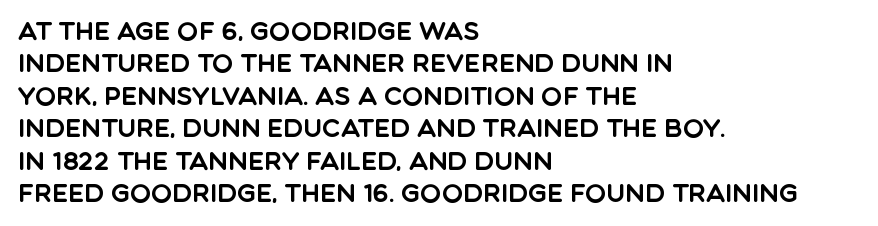
Is there much room between lines? A standard amount, neither cramped nor airy. The passage shown is not underscored anywhere. Visually the block forms a straight wall on the left and a jagged coastline on the right. The lettering holds an erect, upright posture throughout. This rendering leaves character spacing at its baseline value.
